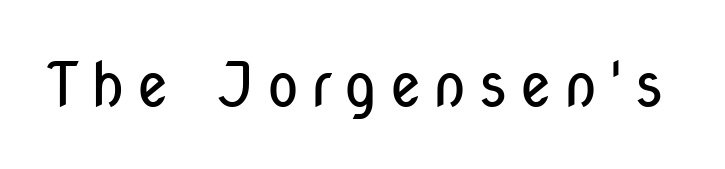
The typography opts for an upright posture over an oblique one. Bare-footed words on every line. Observe the absence of serifs on each vertical stroke in this sample. Is the stroke heavy? The answer is a plain regular-or-lighter.
